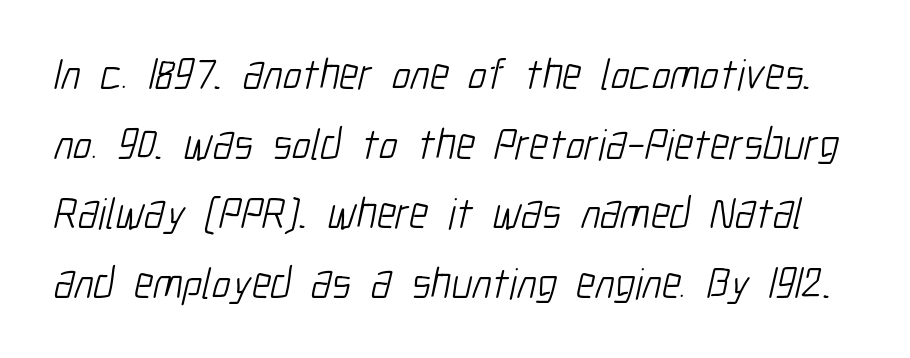
Caption: face not bold, strokes unweighted. The gap between lines stays unmarked. Successive baselines arrive at the customary interval. Here the glyphs are tracked normally, forming tight word shapes.
